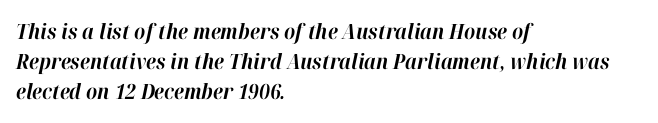
{"italic": "yes", "lean": "right", "slant_degrees": 12, "bold": "yes", "underline": "no", "align": "left", "line_spacing": "normal", "line_spacing_ratio": 1.44, "letter_spacing": "normal", "letter_spacing_em": 0.0, "glyph_px": 21}
